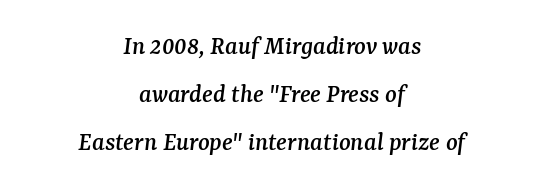
Q: Is the text italic (slanted)? A: Yes, it leans right by about 7 degrees.
Q: Is the text underlined? A: No.
Q: How is the paragraph aligned? A: Centered.
Q: Is the spacing between letters normal or unusually wide? A: Normal.
